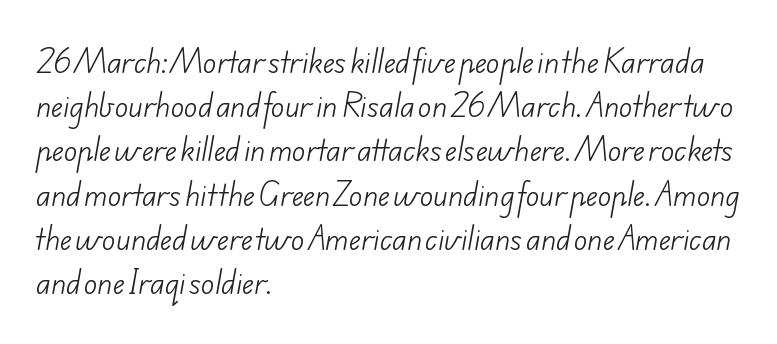
The line texture is even and compact thanks to regular tracking. The letters carry no serifs — their stems end cleanly without finishing strokes. Reading down the block, your eye returns to a fixed left position each line. Plain, unruled lines of type. This is not heavy type; no bold has been used. Leading matches the norm, producing a regular column.
